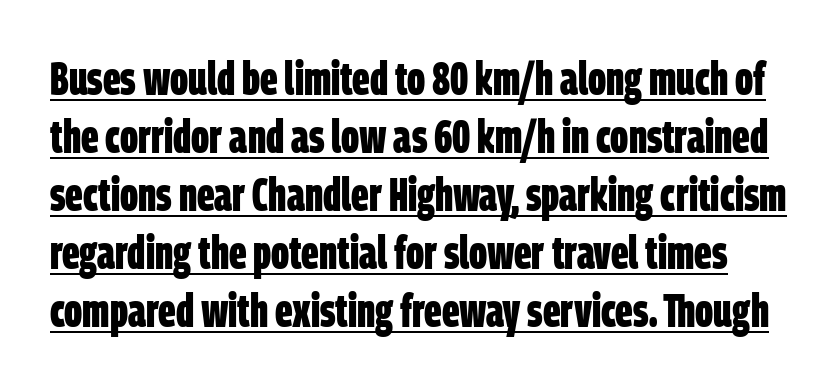
The image shows 46 px bold, condensed sans-serif type; set normal line spacing (1.26x), normal letter spacing, underlined; low stroke contrast and a large x-height.
